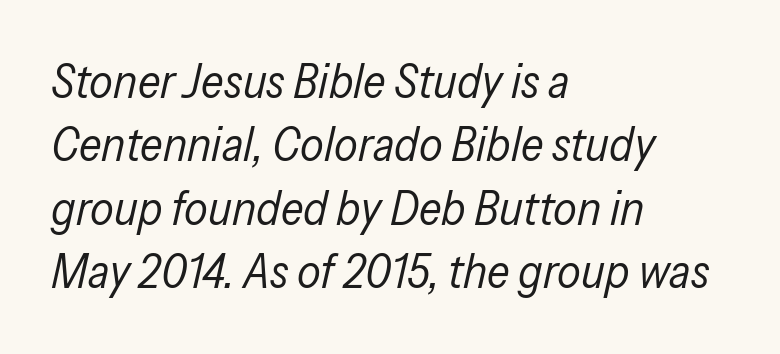
The image shows 47 px regular-weight, condensed type, italic (leaning right); set left-aligned, normal line spacing (1.35x), normal letter spacing, not underlined; low stroke contrast and a medium x-height.
